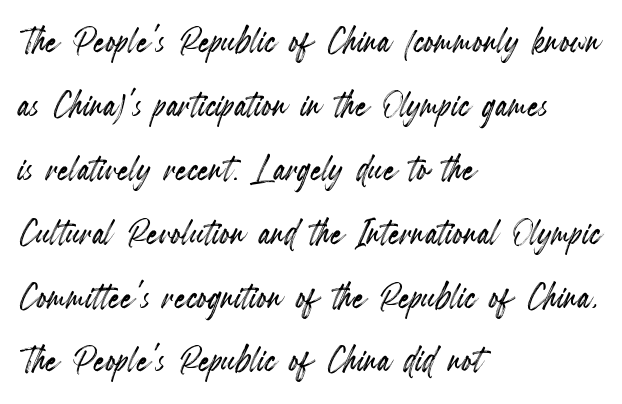
{"width": "condensed", "x_height": "small", "monospaced": "no", "underline": "no", "align": "left", "line_spacing": "normal", "line_spacing_ratio": 1.42, "letter_spacing": "normal", "letter_spacing_em": 0.0, "glyph_px": 45}
